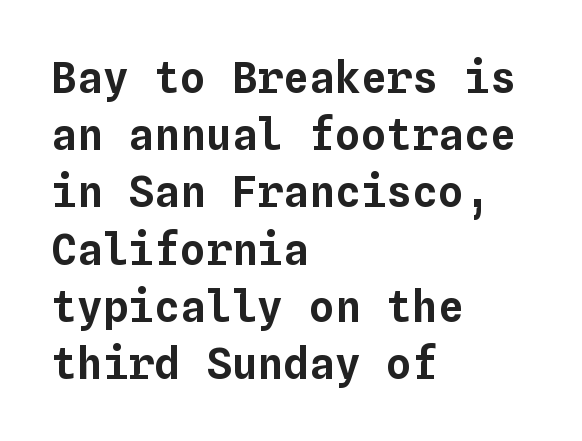
{"italic": "no", "width": "normal", "stroke_contrast": "low", "x_height": "medium", "monospaced": "yes", "underline": "no", "align": "left", "line_spacing": "normal", "line_spacing_ratio": 1.33, "letter_spacing": "normal", "letter_spacing_em": 0.0, "glyph_px": 43}
